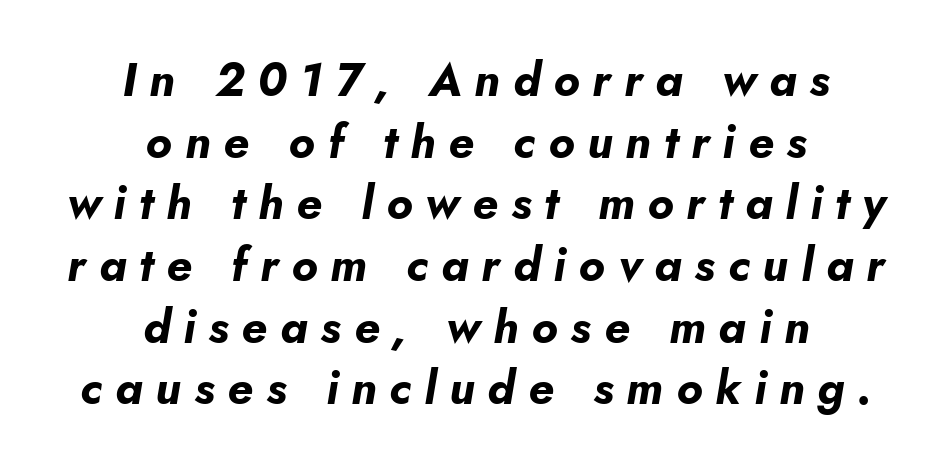
{"italic": "yes", "lean": "right", "slant_degrees": 5, "bold": "yes", "weight": "bold", "width": "normal", "stroke_contrast": "low", "x_height": "small", "monospaced": "no", "underline": "no", "align": "center", "line_spacing": "normal", "line_spacing_ratio": 1.34, "letter_spacing": "wide", "letter_spacing_em": 0.28, "glyph_px": 46}
